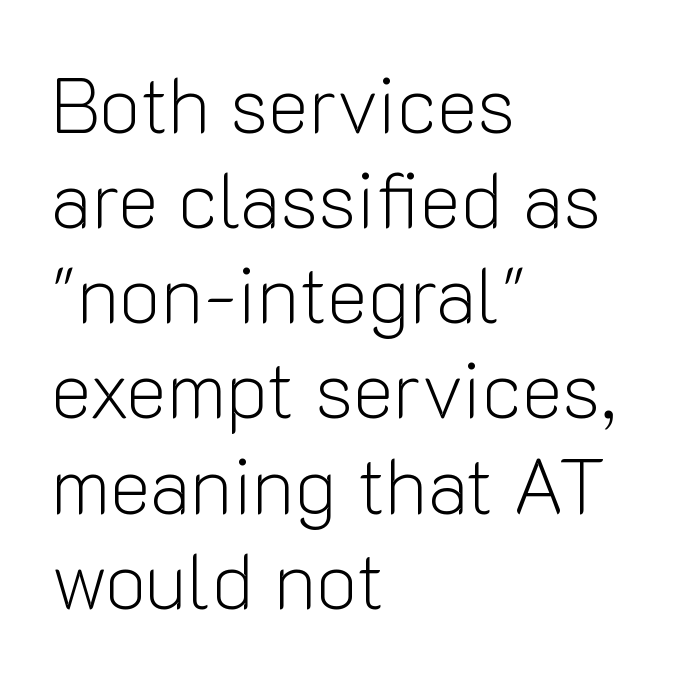
{"serif": "no", "italic": "no", "bold": "no", "weight": "light", "width": "normal", "stroke_contrast": "low", "x_height": "medium", "monospaced": "no", "underline": "no", "align": "left", "line_spacing_ratio": 1.22, "letter_spacing": "normal", "letter_spacing_em": 0.0, "glyph_px": 78}
